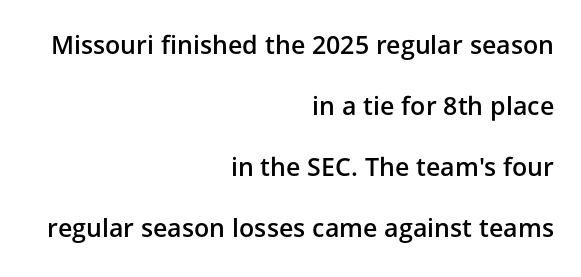
The image shows 25 px text type, upright; set right-aligned, loose line spacing (2.44x), normal letter spacing, not underlined.
